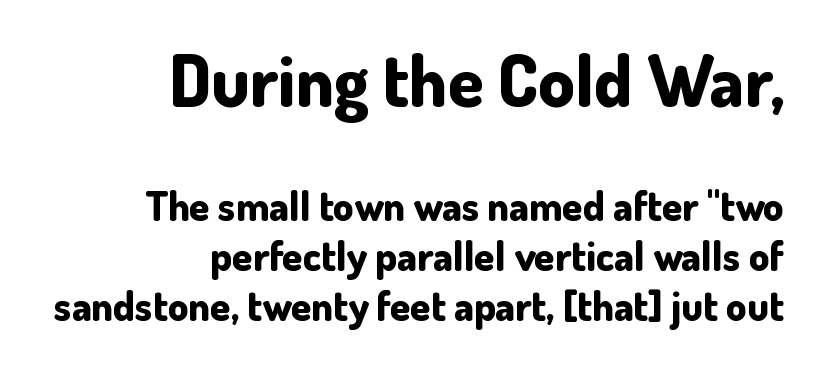
Q: Is the text bold? A: Yes.
Q: Is the text italic (slanted)? A: No, it is upright.
Q: Is the typeface a serif or a sans-serif typeface? A: Sans-serif.
Q: Is the text underlined? A: No.
Q: How is the paragraph aligned? A: Right-aligned.
Q: Is the spacing between letters normal or unusually wide? A: Normal.
Q: Which block of text is set in a larger size, the first (top) or the second (bottom)? A: The first (top) one.
Q: Width (condensed, normal, or wide)? A: Normal.
Q: Stroke contrast? A: Low.
Q: x-height? A: Small.
Q: Monospaced? A: No.
